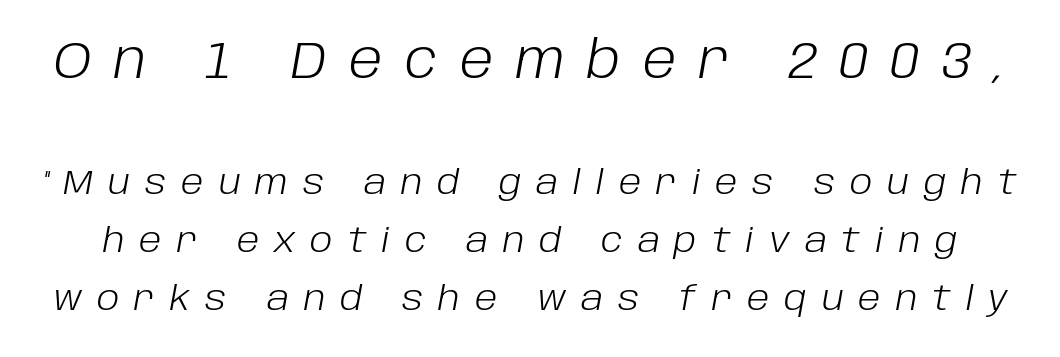
Q: Is the text bold? A: No.
Q: Is the text italic (slanted)? A: Yes, it leans right by about 10 degrees.
Q: Is the text underlined? A: No.
Q: Is the spacing between letters normal or unusually wide? A: Unusually wide.
Q: Which block of text is set in a larger size, the first (top) or the second (bottom)? A: The first (top) one.
Q: Width (condensed, normal, or wide)? A: Normal.
Q: Stroke contrast? A: Low.
Q: x-height? A: Large.
Q: Monospaced? A: No.
